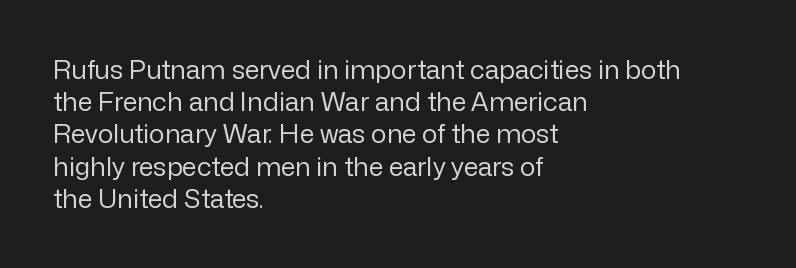
Q: Is the text bold? A: No.
Q: Is the text italic (slanted)? A: No, it is upright.
Q: Is the text underlined? A: No.
Q: How is the paragraph aligned? A: Left-aligned.
Q: Is the spacing between letters normal or unusually wide? A: Normal.
